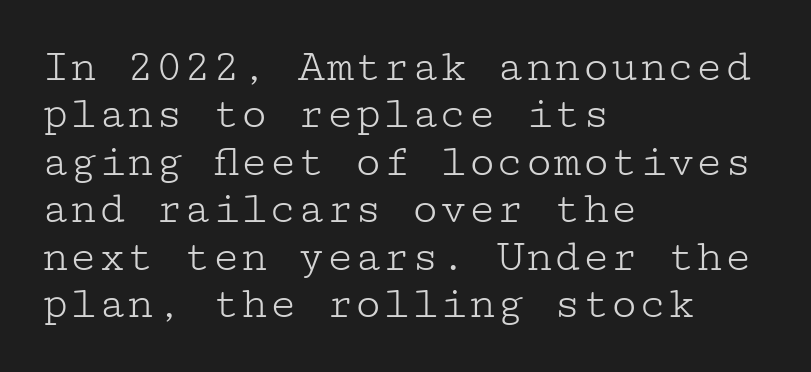
{"serif": "yes", "italic": "no", "bold": "no", "weight": "light", "width": "wide", "stroke_contrast": "low", "x_height": "medium", "underline": "no", "align": "left", "line_spacing": "tight", "line_spacing_ratio": 1.01, "letter_spacing": "normal", "letter_spacing_em": 0.0, "glyph_px": 47}
